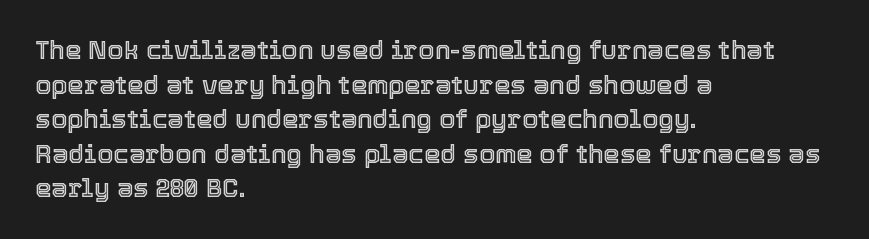
{"italic": "no", "underline": "no", "align": "left", "line_spacing": "normal", "line_spacing_ratio": 1.33, "letter_spacing": "normal", "letter_spacing_em": 0.0, "glyph_px": 26}
